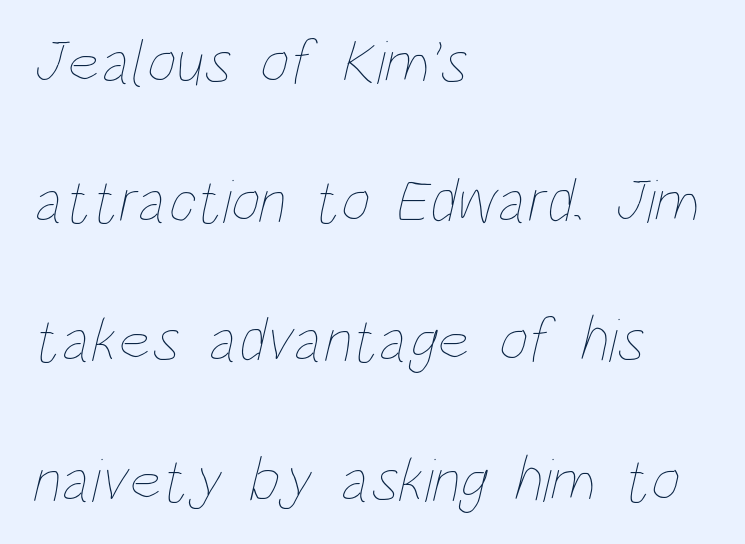
Q: Is the text bold? A: No.
Q: Is the text underlined? A: No.
Q: How is the paragraph aligned? A: Left-aligned.
Q: Is the spacing between letters normal or unusually wide? A: Normal.
Q: Is the spacing between lines tight, normal or loose? A: Loose.
Q: Width (condensed, normal, or wide)? A: Condensed.
Q: Stroke contrast? A: Low.
Q: x-height? A: Large.
Q: Monospaced? A: No.
